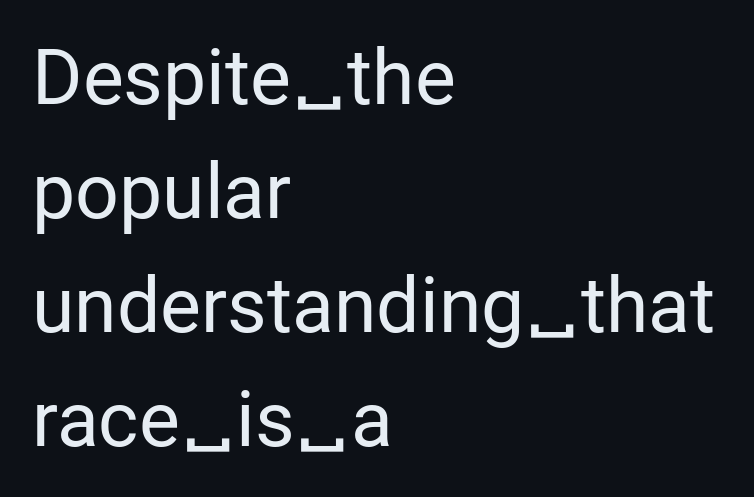
The image shows 77 px regular-weight sans-serif type, upright; set left-aligned, normal line spacing (1.48x), normal letter spacing, not underlined; low stroke contrast and a medium x-height.
